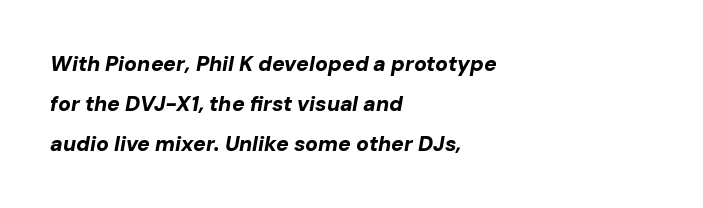
Q: Is the text bold? A: Yes.
Q: Is the text italic (slanted)? A: Yes, it leans right by about 10 degrees.
Q: Is the text underlined? A: No.
Q: How is the paragraph aligned? A: Left-aligned.
Q: Is the spacing between letters normal or unusually wide? A: Normal.
Q: Is the spacing between lines tight, normal or loose? A: Loose.
